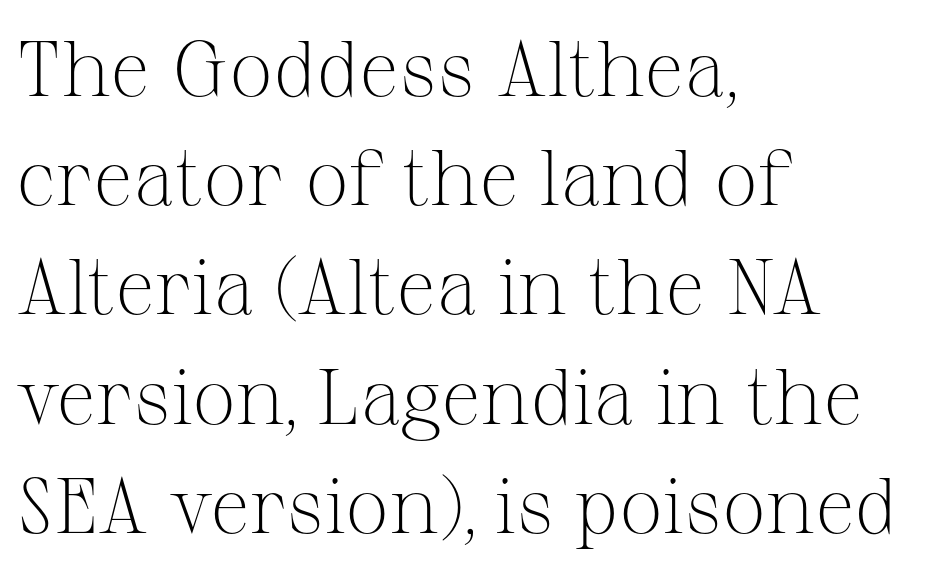
The image shows 78 px light serif type, upright; set left-aligned, normal line spacing (1.4x), normal letter spacing, not underlined; medium stroke contrast and a medium x-height.
